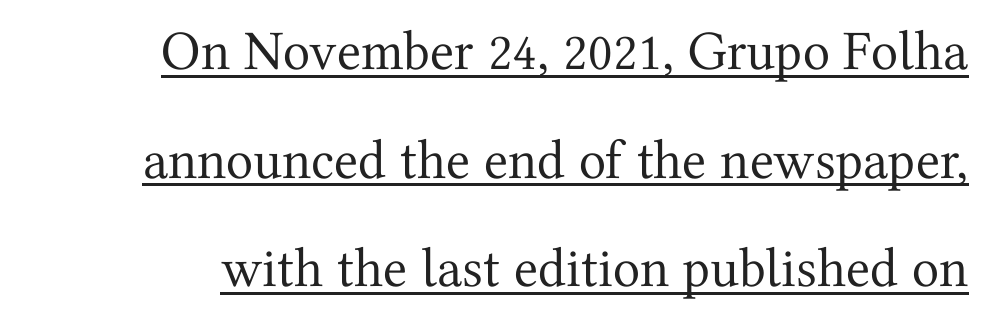
The type is set solid horizontally, with unmodified tracking. These lines are rendered in a variable-pitch font. Looks like someone drew a line under every word here. The axis of the letterforms is exactly vertical. Stroke terminals: seriffed. A quiet, ordinary-to-light weight characterises the typeface.
